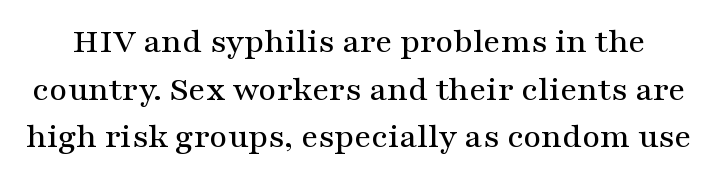
{"serif": "yes", "italic": "no", "width": "wide", "stroke_contrast": "medium", "x_height": "medium", "monospaced": "no", "underline": "no", "line_spacing": "normal", "line_spacing_ratio": 1.36, "letter_spacing": "normal", "letter_spacing_em": 0.0, "glyph_px": 35}
